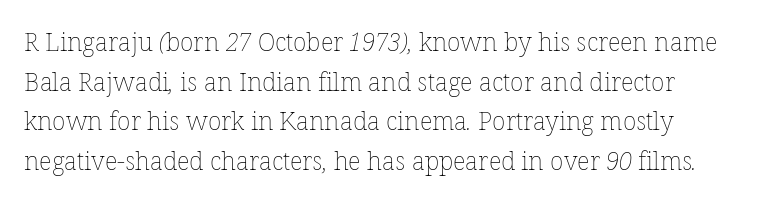
The image shows 25 px text type; set left-aligned, normal line spacing (1.59x), normal letter spacing, not underlined.
